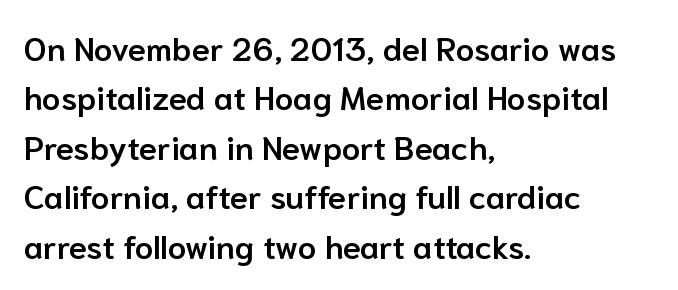
{"serif": "no", "italic": "no", "bold": "semi", "weight": "semibold", "width": "normal", "stroke_contrast": "low", "x_height": "medium", "monospaced": "no", "underline": "no", "align": "left", "line_spacing": "normal", "line_spacing_ratio": 1.5, "letter_spacing": "normal", "letter_spacing_em": 0.0, "glyph_px": 33}
